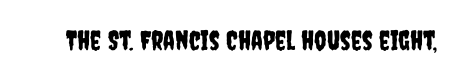
{"italic": "no", "underline": "no", "letter_spacing": "normal", "letter_spacing_em": 0.0, "glyph_px": 27}
